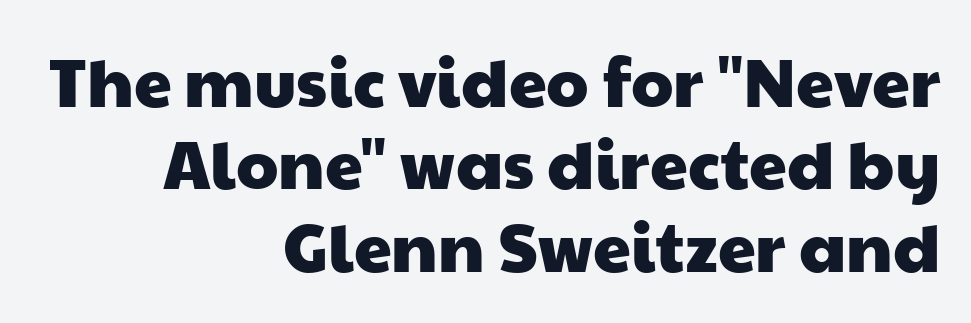
Q: Is the typeface a serif or a sans-serif typeface? A: Sans-serif.
Q: Is the text underlined? A: No.
Q: How is the paragraph aligned? A: Right-aligned.
Q: Is the spacing between letters normal or unusually wide? A: Normal.
Q: Width (condensed, normal, or wide)? A: Wide.
Q: Stroke contrast? A: Low.
Q: x-height? A: Medium.
Q: Monospaced? A: No.
